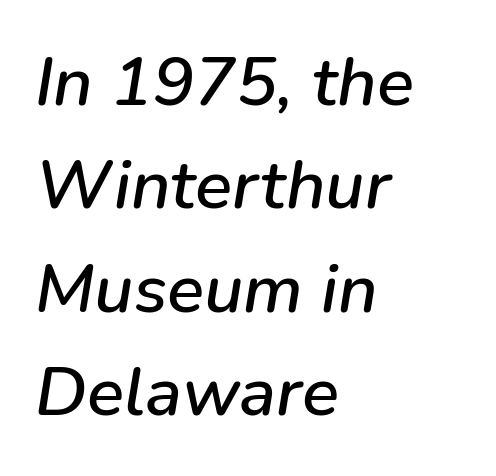
The image shows 69 px text type, italic (leaning right); set left-aligned, normal line spacing (1.5x), normal letter spacing, not underlined; low stroke contrast and a medium x-height.
